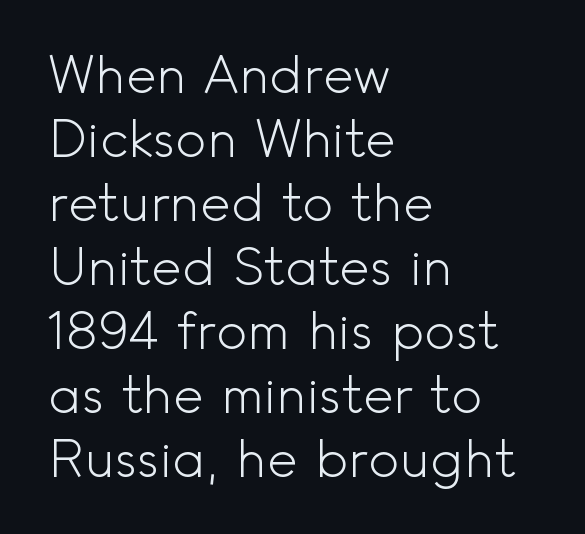
The image shows 52 px light sans-serif type, upright; set left-aligned, line spacing 1.23x, normal letter spacing, not underlined; a small x-height.
